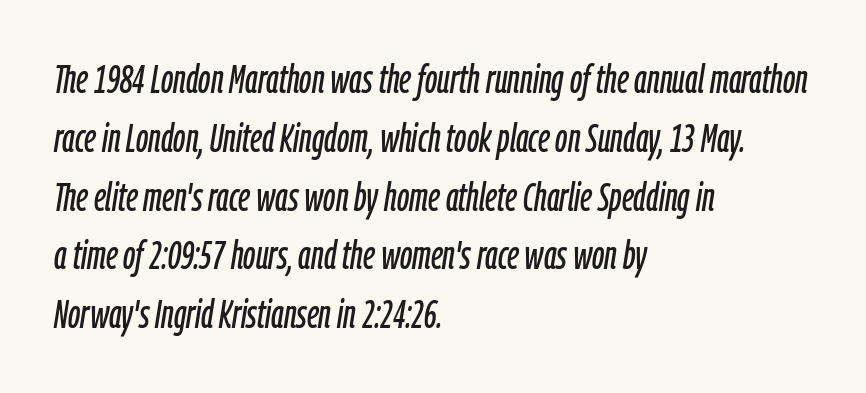
{"italic": "yes", "lean": "right", "slant_degrees": 9, "width": "condensed", "stroke_contrast": "low", "x_height": "medium", "monospaced": "no", "underline": "no", "align": "left", "line_spacing": "normal", "line_spacing_ratio": 1.47, "letter_spacing": "normal", "letter_spacing_em": 0.0, "glyph_px": 40}
